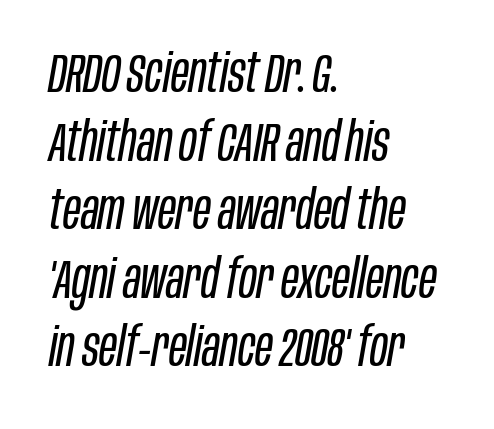
Q: Is the text bold? A: No.
Q: Is the text italic (slanted)? A: Yes, it leans right by about 10 degrees.
Q: Is the text underlined? A: No.
Q: How is the paragraph aligned? A: Left-aligned.
Q: Is the spacing between letters normal or unusually wide? A: Normal.
Q: Is the spacing between lines tight, normal or loose? A: Normal.
Q: Width (condensed, normal, or wide)? A: Condensed.
Q: Stroke contrast? A: Low.
Q: x-height? A: Large.
Q: Monospaced? A: No.
